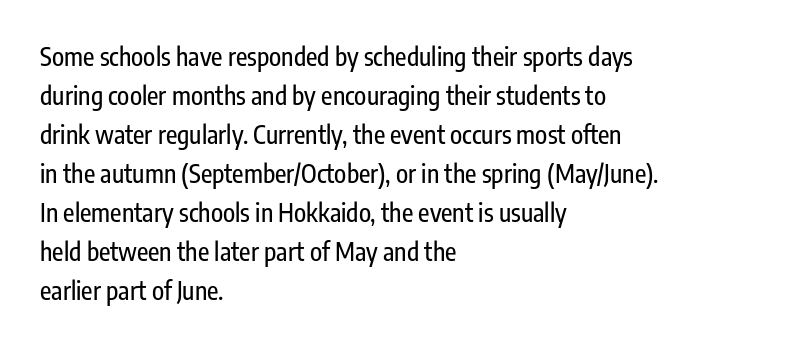
The image shows 25 px text type, upright; set left-aligned, normal line spacing (1.56x), normal letter spacing, not underlined.
